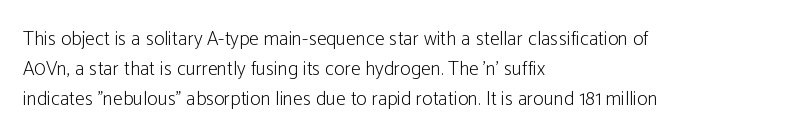
The image shows 20 px text type, upright; set left-aligned, normal line spacing (1.49x), normal letter spacing, not underlined.
